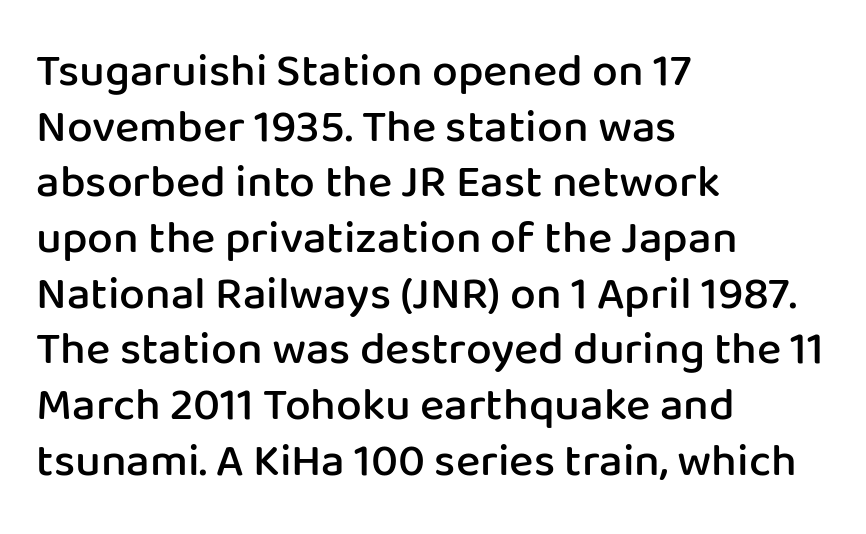
Q: Is the text bold? A: Semi-bold.
Q: Is the text italic (slanted)? A: No, it is upright.
Q: Is the typeface a serif or a sans-serif typeface? A: Sans-serif.
Q: Is the text underlined? A: No.
Q: How is the paragraph aligned? A: Left-aligned.
Q: Is the spacing between letters normal or unusually wide? A: Normal.
Q: Width (condensed, normal, or wide)? A: Normal.
Q: Stroke contrast? A: Low.
Q: x-height? A: Medium.
Q: Monospaced? A: No.
